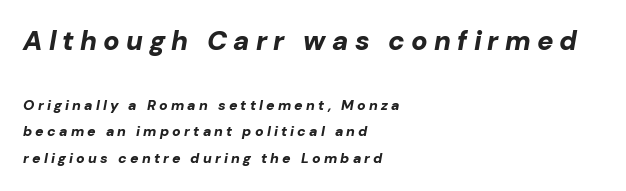
{"italic": "yes", "lean": "right", "slant_degrees": 10, "bold": "yes", "underline": "no", "align": "left", "line_spacing_ratio": 1.89, "letter_spacing": "wide", "letter_spacing_em": 0.23, "larger_block": "first", "size_ratio": 1.93, "glyph_px": 27}
